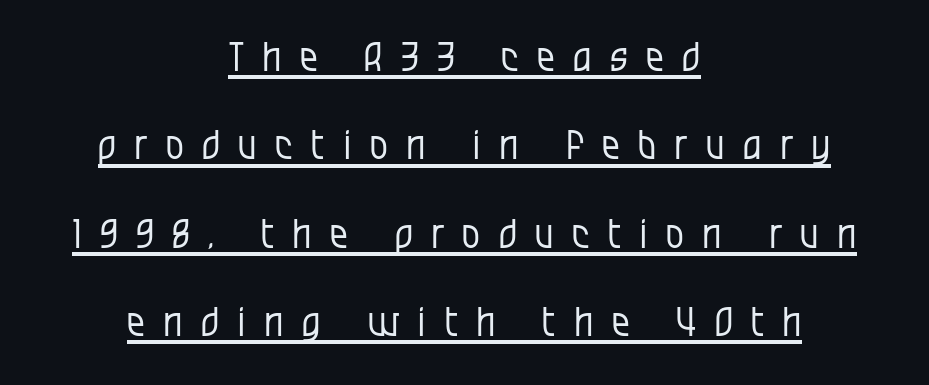
The whitespace from short lines is split evenly between both sides. Compared with typical body copy, the letter spacing here is much looser. The weight would be labelled regular, book, light, or lighter still. Letterform terminals end flat and unadorned throughout the passage. The typesetter has applied underlining to the passage shown. The typography opts for an upright posture over an oblique one.
